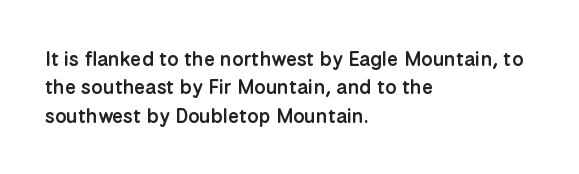
The image shows 20 px text type, upright; set left-aligned, normal line spacing (1.42x), normal letter spacing, not underlined.
